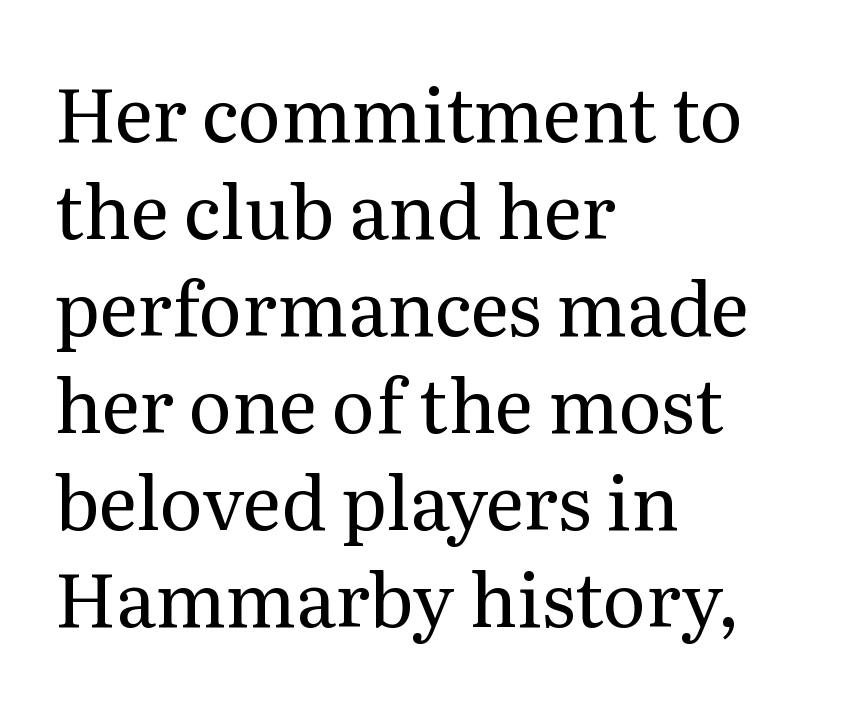
Q: Is the text bold? A: No.
Q: Is the text italic (slanted)? A: No, it is upright.
Q: Is the typeface a serif or a sans-serif typeface? A: Serif.
Q: Is the text underlined? A: No.
Q: How is the paragraph aligned? A: Left-aligned.
Q: Is the spacing between letters normal or unusually wide? A: Normal.
Q: Is the spacing between lines tight, normal or loose? A: Normal.
Q: Width (condensed, normal, or wide)? A: Normal.
Q: Stroke contrast? A: Medium.
Q: x-height? A: Medium.
Q: Monospaced? A: No.
